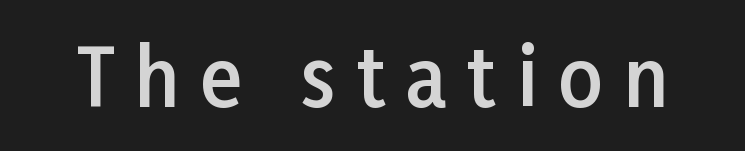
The letters carry no serifs — their stems end cleanly without finishing strokes. The tracking reads as deliberately expanded to a designer's eye. Anything drawn beneath the words? Only blank space. The rendering uses natural spacing where letterforms have individual widths. This sample uses an upright cut, with every glyph sitting square on the baseline.
